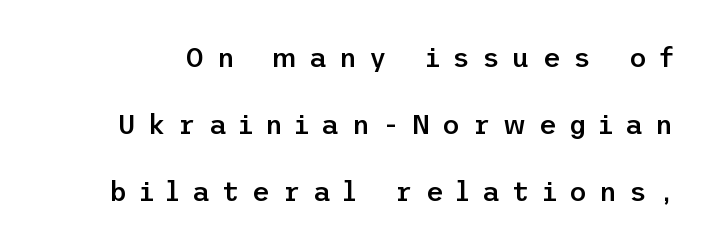
{"italic": "no", "bold": "semi", "underline": "no", "line_spacing": "loose", "line_spacing_ratio": 2.49, "letter_spacing": "wide", "letter_spacing_em": 0.47, "glyph_px": 27}
